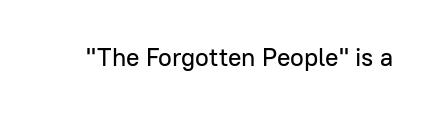
Q: Is the text italic (slanted)? A: No, it is upright.
Q: Is the text underlined? A: No.
Q: Is the spacing between letters normal or unusually wide? A: Normal.
